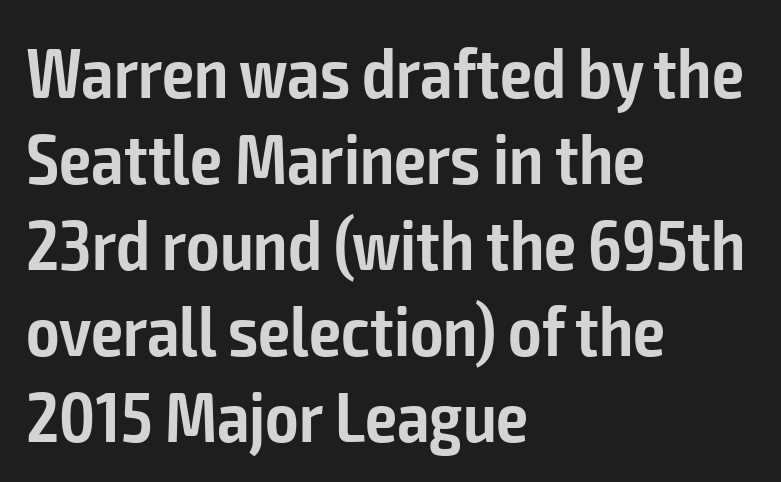
{"serif": "no", "italic": "no", "bold": "semi", "weight": "semibold", "width": "condensed", "stroke_contrast": "low", "x_height": "medium", "monospaced": "no", "underline": "no", "align": "left", "line_spacing_ratio": 1.21, "letter_spacing": "normal", "letter_spacing_em": 0.0, "glyph_px": 71}
